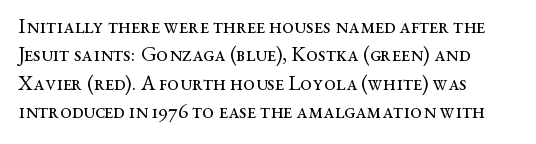
The image shows 21 px text type, upright; set left-aligned, normal line spacing (1.35x), normal letter spacing, not underlined.
